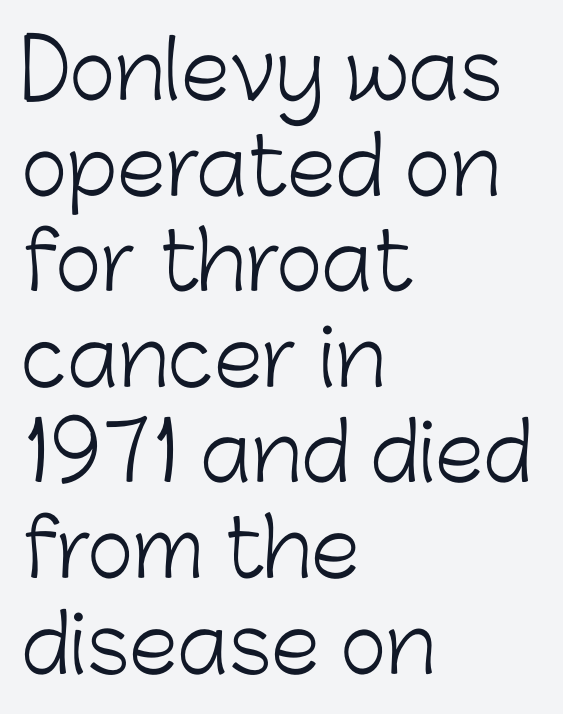
{"serif": "no", "italic": "no", "bold": "no", "weight": "light", "width": "normal", "stroke_contrast": "low", "x_height": "medium", "monospaced": "no", "underline": "no", "align": "left", "line_spacing_ratio": 1.21, "letter_spacing": "normal", "letter_spacing_em": 0.0, "glyph_px": 79}
